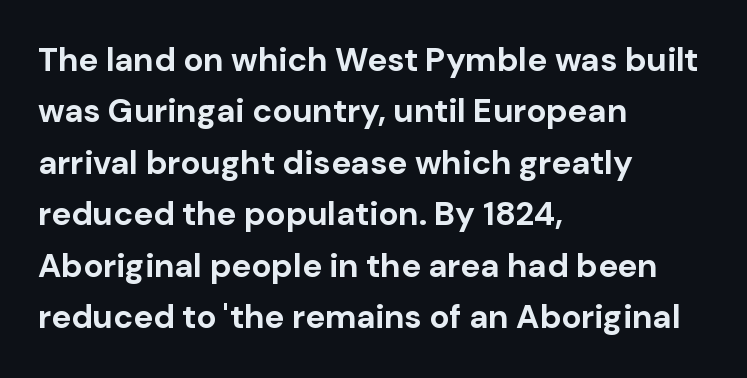
{"serif": "no", "italic": "no", "bold": "yes", "weight": "bold", "width": "normal", "stroke_contrast": "low", "x_height": "medium", "monospaced": "no", "underline": "no", "align": "left", "line_spacing": "normal", "line_spacing_ratio": 1.56, "letter_spacing": "normal", "letter_spacing_em": 0.0, "glyph_px": 33}
